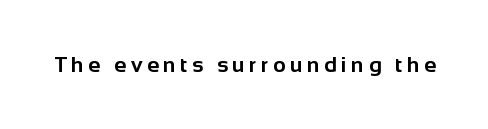
Q: Is the text bold? A: Yes.
Q: Is the text italic (slanted)? A: No, it is upright.
Q: Is the text underlined? A: No.
Q: Is the spacing between letters normal or unusually wide? A: Unusually wide.
